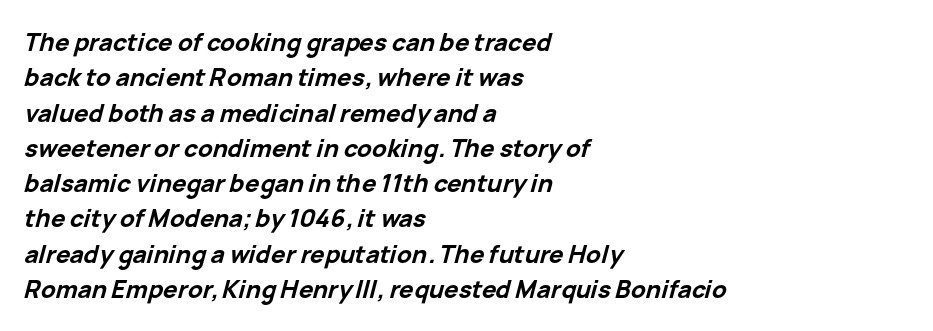
The image shows 24 px bold type, italic (leaning right); set left-aligned, normal line spacing (1.47x), normal letter spacing, not underlined.
